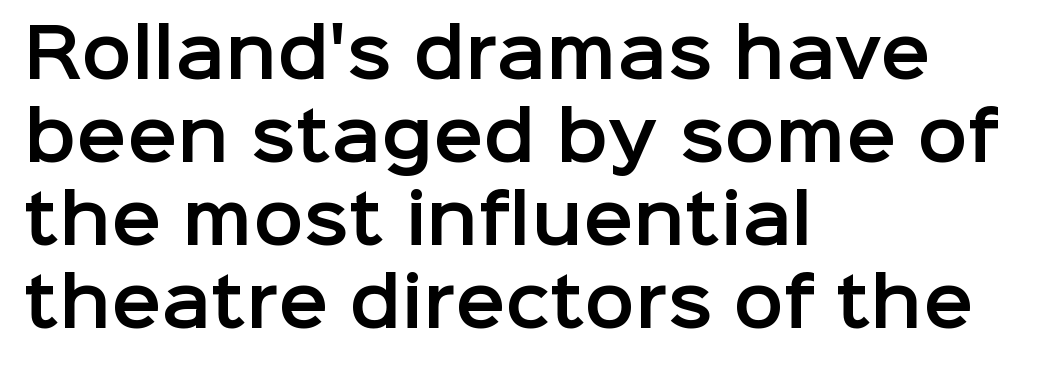
Q: Is the text italic (slanted)? A: No, it is upright.
Q: Is the typeface a serif or a sans-serif typeface? A: Sans-serif.
Q: Is the text underlined? A: No.
Q: How is the paragraph aligned? A: Left-aligned.
Q: Is the spacing between letters normal or unusually wide? A: Normal.
Q: Width (condensed, normal, or wide)? A: Normal.
Q: Stroke contrast? A: Low.
Q: x-height? A: Medium.
Q: Monospaced? A: No.
